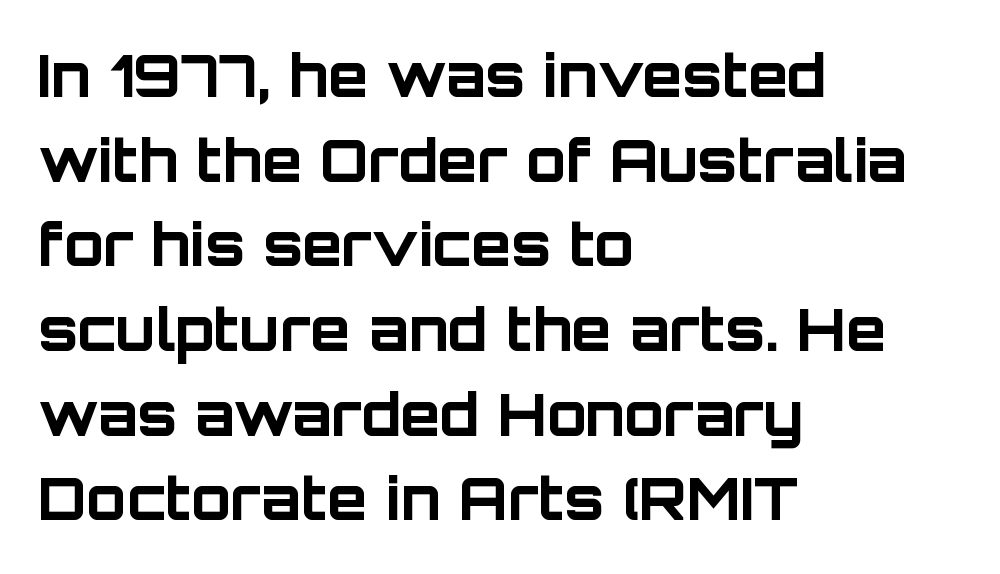
{"serif": "no", "italic": "no", "bold": "yes", "weight": "bold", "width": "normal", "stroke_contrast": "low", "x_height": "large", "monospaced": "no", "underline": "no", "align": "left", "line_spacing": "normal", "line_spacing_ratio": 1.46, "letter_spacing": "normal", "letter_spacing_em": 0.0, "glyph_px": 58}
